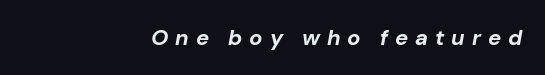
The image shows 22 px bold type, italic (leaning right); set right-aligned, unusually wide letter spacing (+0.31 em), not underlined.
